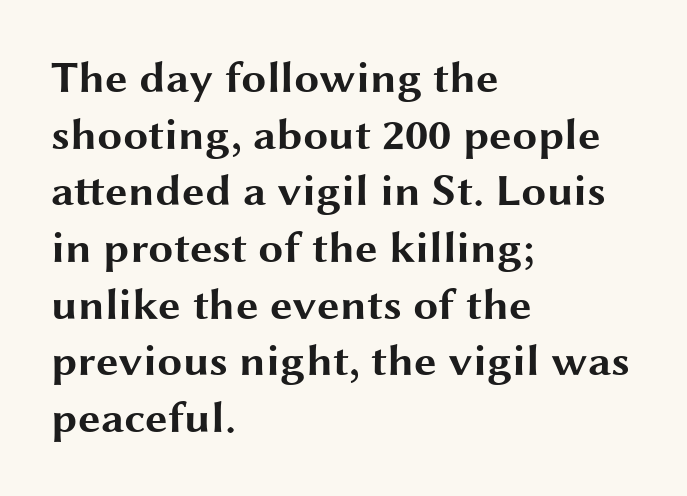
Q: Is the text bold? A: Yes.
Q: Is the text italic (slanted)? A: No, it is upright.
Q: Is the typeface a serif or a sans-serif typeface? A: Sans-serif.
Q: Is the text underlined? A: No.
Q: How is the paragraph aligned? A: Left-aligned.
Q: Is the spacing between letters normal or unusually wide? A: Normal.
Q: Is the spacing between lines tight, normal or loose? A: Normal.
Q: Width (condensed, normal, or wide)? A: Wide.
Q: Stroke contrast? A: Medium.
Q: x-height? A: Medium.
Q: Monospaced? A: No.
